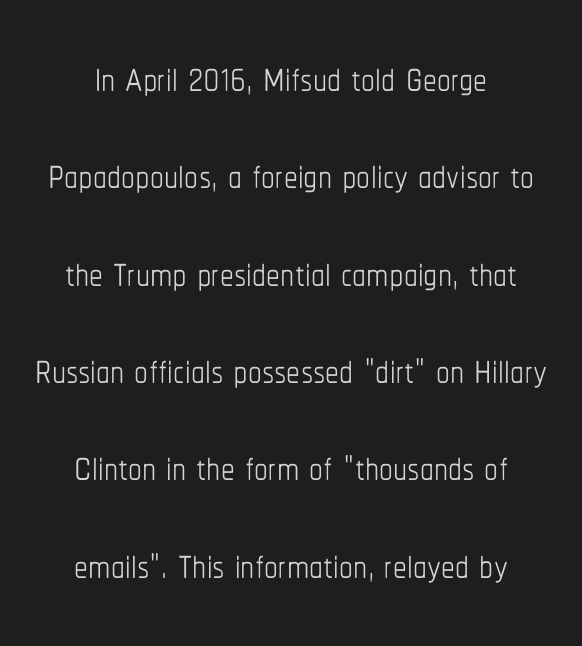
Is the block centered? Yes — each line is placed symmetrically about the middle. Look at the tracking — it's just the regular setting, nothing added. Is this a fixed-width face? No — the glyphs have proportional, varying widths. The strokes are not fattened; the text isn't bold. The area under the type is left untouched. Vertical strokes here are truly vertical.
